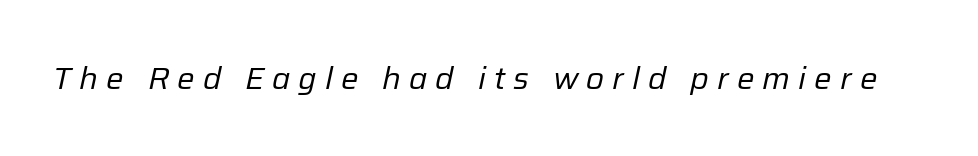
You could not count columns in this text — the font is proportionally spaced. The space directly below the letters is spotless. Think standard paragraph weight, or any step lighter than that. Does extra space separate the letters? Yes, quite a lot of it. Notice how the stems are inclined rather than vertical — that's the hallmark of italics.
